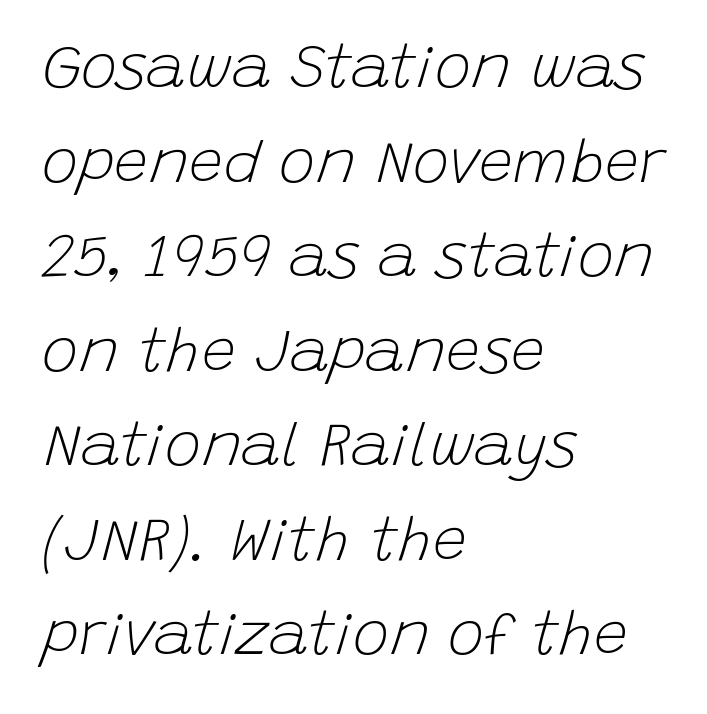
The image shows 61 px light type, italic (leaning right); set left-aligned, normal line spacing (1.55x), normal letter spacing, not underlined; low stroke contrast and a large x-height.
